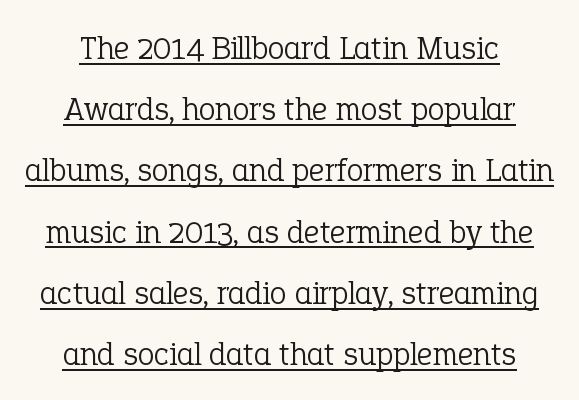
The face used here is proportionally spaced, like ordinary book or web type. Classification — serif. These lines keep a tight, regular rhythm from letter to letter. These lines were composed using upright roman letters. Has an underline been added? It has. Ink coverage per letter is moderate at most.
